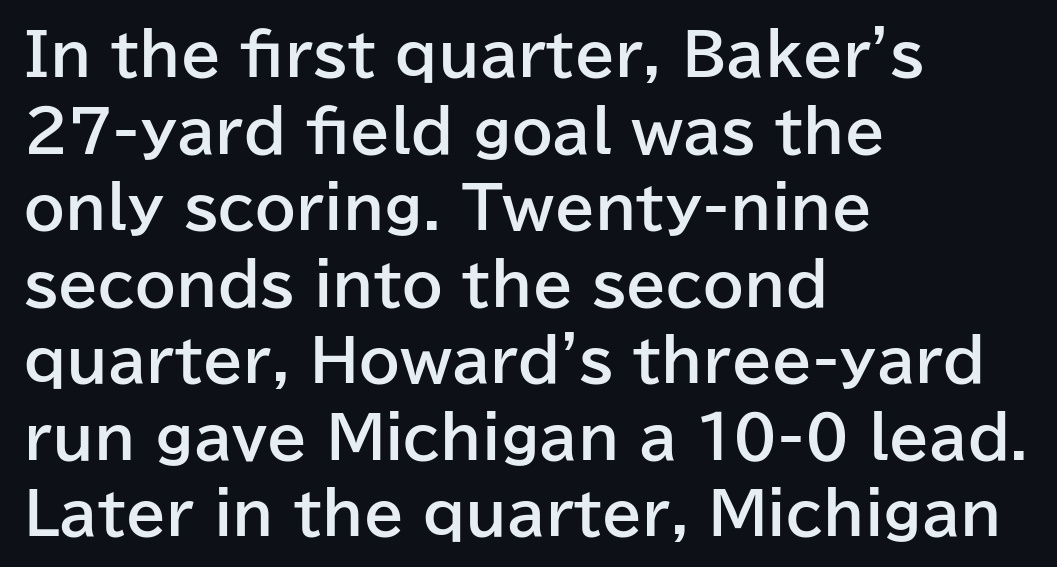
The image shows 58 px bold sans-serif type, upright; set left-aligned, normal line spacing (1.32x), normal letter spacing, not underlined; low stroke contrast and a medium x-height.
